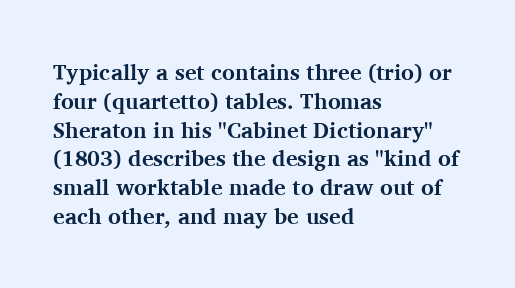
The image shows 22 px bold type, upright; set left-aligned, normal line spacing (1.31x), normal letter spacing, not underlined.
